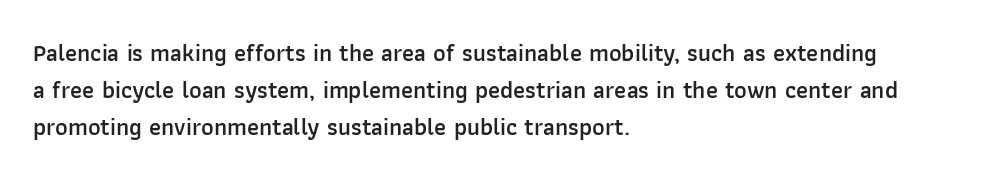
The image shows 24 px text type, upright; set left-aligned, normal line spacing (1.54x), normal letter spacing, not underlined.
